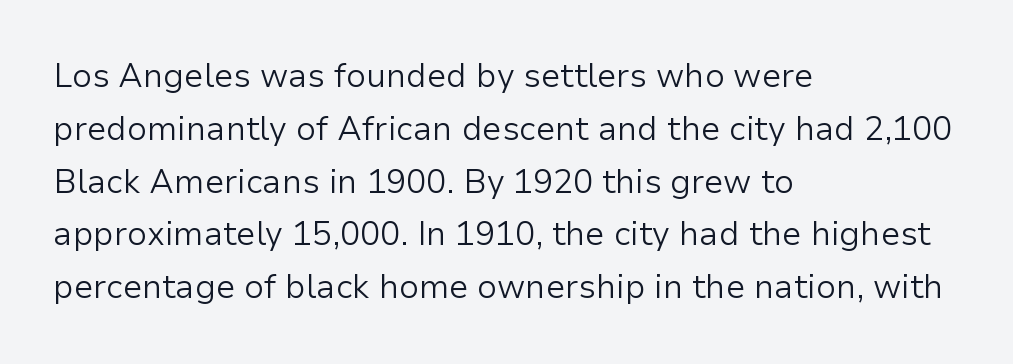
The image shows 33 px light sans-serif type, upright; set left-aligned, normal line spacing (1.6x), normal letter spacing, not underlined; low stroke contrast and a medium x-height.
